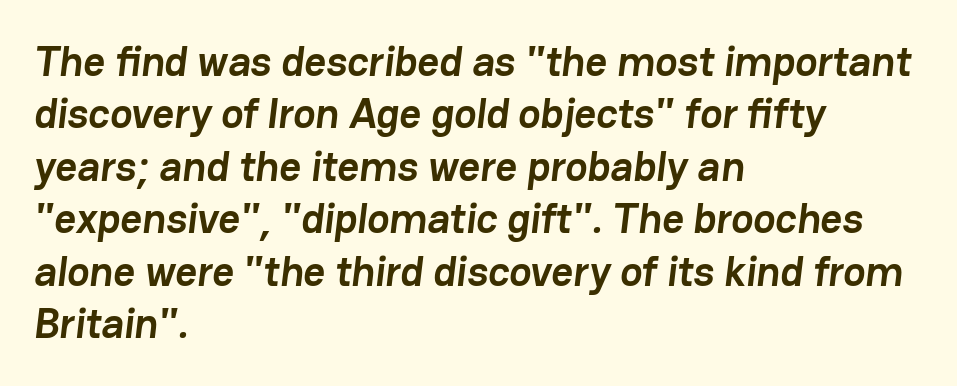
Each letter keeps its own natural width here, so spacing adapts to shape. Line spacing here is normal. Thick stems and heavy bowls — unmistakably bold. The paragraph has a hard left edge and a soft right edge.
